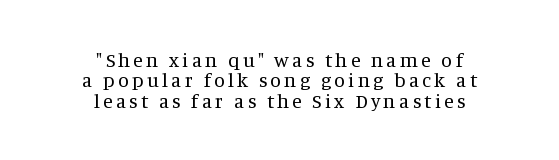
{"italic": "no", "bold": "no", "underline": "no", "align": "center", "line_spacing": "tight", "line_spacing_ratio": 1.02, "glyph_px": 20}
